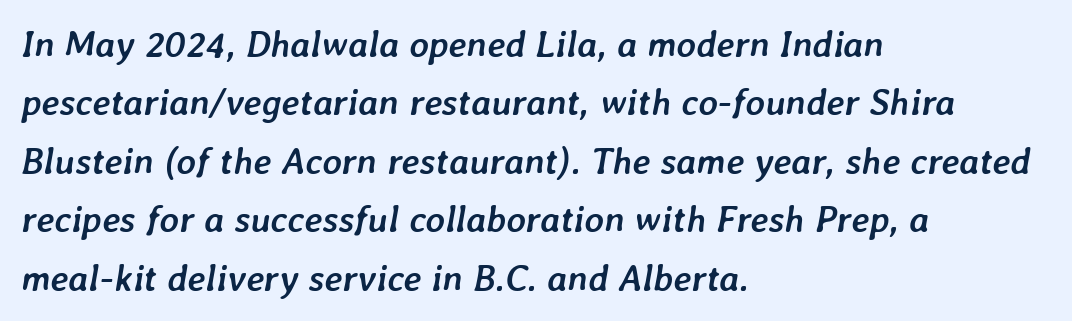
Q: Is the text bold? A: Yes.
Q: Is the text italic (slanted)? A: Yes, it leans right by about 7 degrees.
Q: Is the text underlined? A: No.
Q: How is the paragraph aligned? A: Left-aligned.
Q: Is the spacing between letters normal or unusually wide? A: Normal.
Q: Is the spacing between lines tight, normal or loose? A: Normal.
Q: Width (condensed, normal, or wide)? A: Normal.
Q: Stroke contrast? A: Low.
Q: x-height? A: Medium.
Q: Monospaced? A: No.
